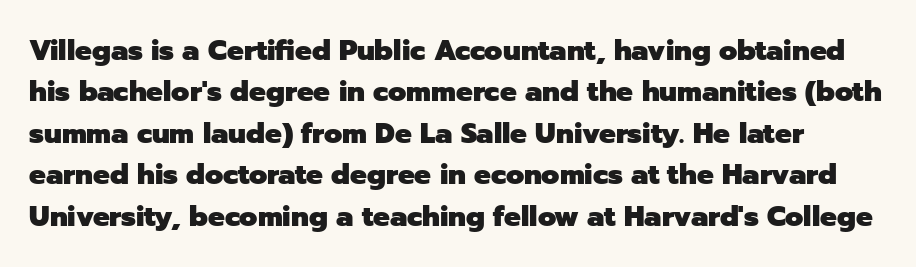
{"serif": "no", "italic": "no", "bold": "yes", "weight": "heavy", "width": "normal", "stroke_contrast": "low", "x_height": "medium", "monospaced": "no", "underline": "no", "line_spacing": "normal", "line_spacing_ratio": 1.48, "letter_spacing": "normal", "letter_spacing_em": 0.0, "glyph_px": 28}
